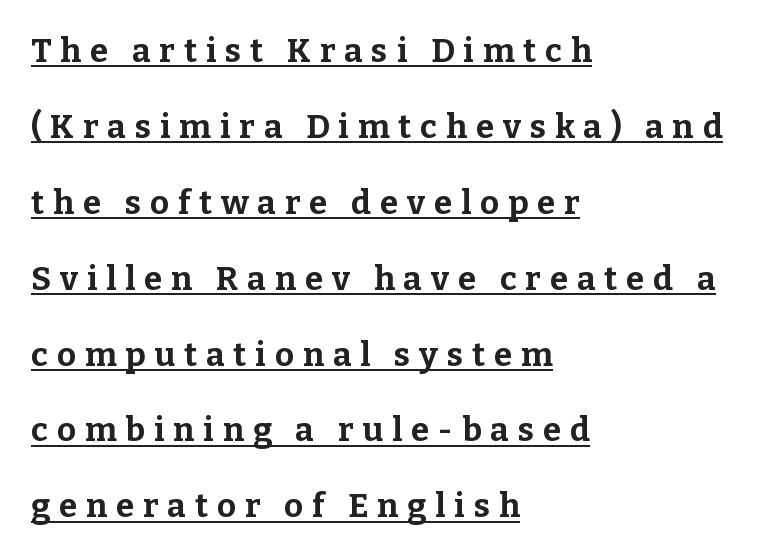
{"serif": "yes", "italic": "no", "bold": "yes", "weight": "bold", "width": "normal", "stroke_contrast": "low", "x_height": "medium", "monospaced": "no", "underline": "yes", "align": "left", "line_spacing": "loose", "line_spacing_ratio": 2.3, "letter_spacing": "wide", "letter_spacing_em": 0.27, "glyph_px": 33}
